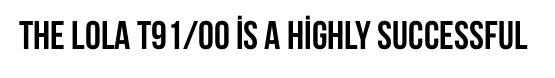
{"serif": "no", "italic": "no", "bold": "yes", "weight": "semibold", "width": "condensed", "stroke_contrast": "low", "x_height": "large", "monospaced": "no", "underline": "no", "letter_spacing": "normal", "letter_spacing_em": 0.0, "glyph_px": 40}
